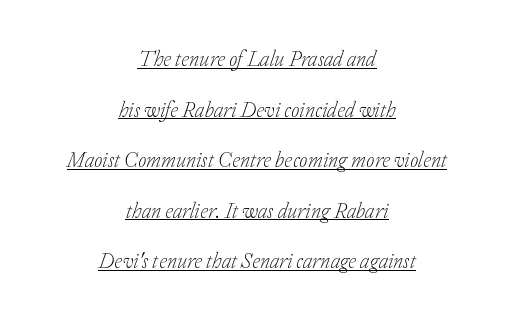
Notice how the passage keeps no hard edge, just a central spine. Does extra space separate the letters? No, they use regular spacing. Is the type heavy? It reads as light-to-regular instead. Line spacing here is loose.
